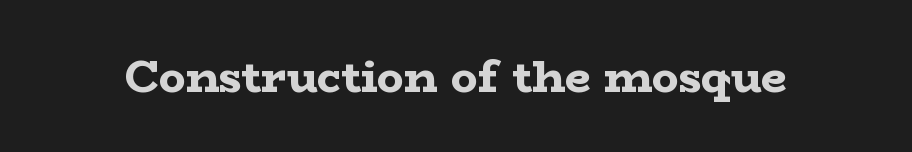
{"serif": "yes", "italic": "no", "bold": "yes", "weight": "bold", "width": "wide", "stroke_contrast": "low", "x_height": "medium", "monospaced": "no", "underline": "no", "letter_spacing": "normal", "letter_spacing_em": 0.0, "glyph_px": 45}
